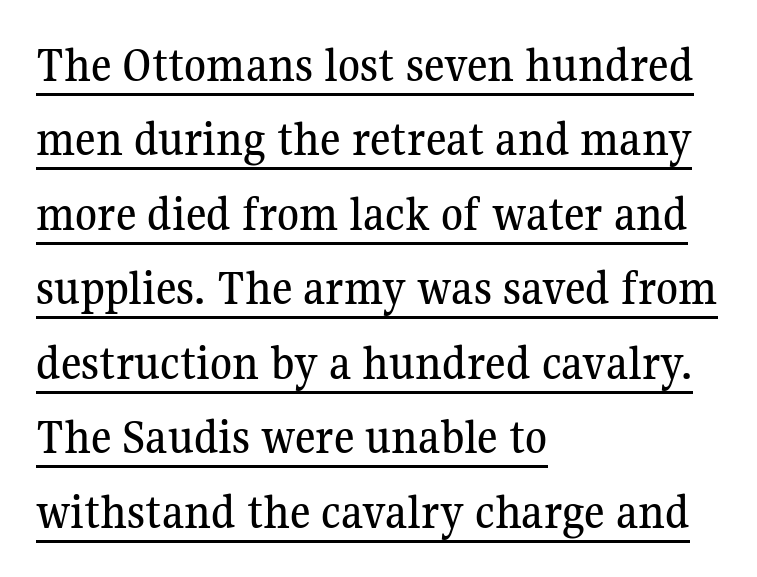
{"serif": "yes", "italic": "no", "width": "normal", "stroke_contrast": "medium", "x_height": "medium", "monospaced": "no", "underline": "yes", "align": "left", "line_spacing": "normal", "line_spacing_ratio": 1.49, "letter_spacing": "normal", "letter_spacing_em": 0.0, "glyph_px": 50}
